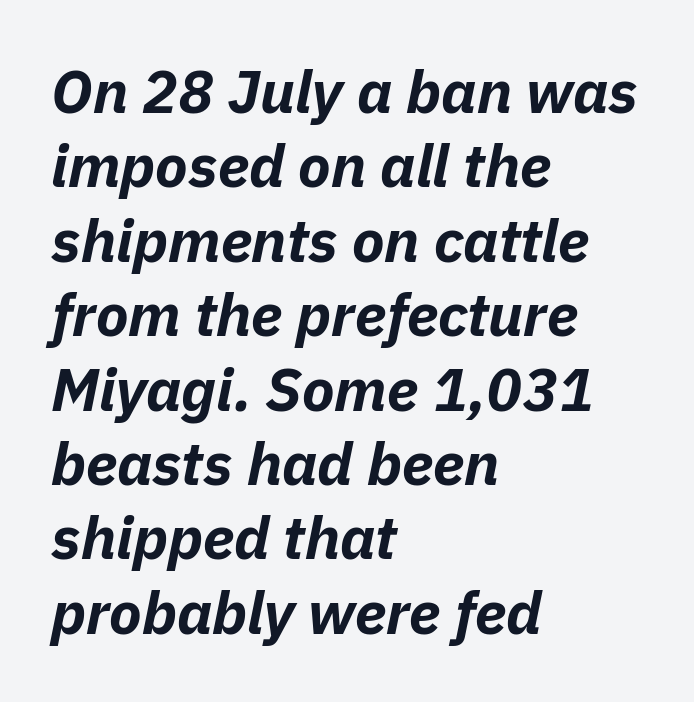
The image shows 60 px bold type, italic (leaning right); set left-aligned, line spacing 1.24x, normal letter spacing, not underlined; low stroke contrast and a medium x-height.
